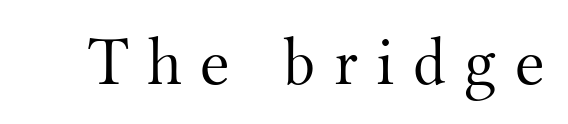
{"serif": "yes", "italic": "no", "bold": "no", "weight": "light", "width": "normal", "stroke_contrast": "medium", "x_height": "small", "monospaced": "no", "underline": "no", "letter_spacing": "wide", "letter_spacing_em": 0.27, "glyph_px": 68}
